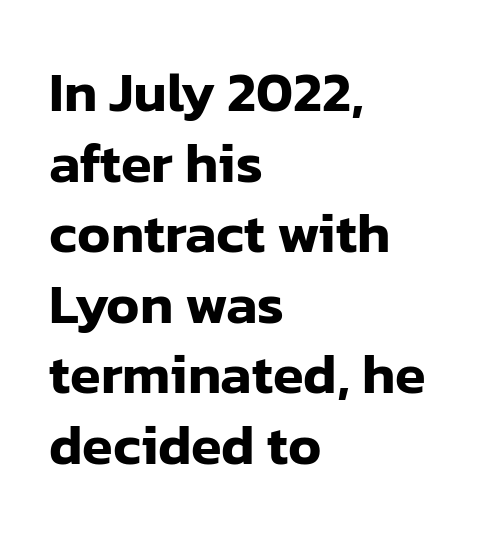
Q: Is the text italic (slanted)? A: No, it is upright.
Q: Is the typeface a serif or a sans-serif typeface? A: Sans-serif.
Q: Is the text underlined? A: No.
Q: How is the paragraph aligned? A: Left-aligned.
Q: Is the spacing between letters normal or unusually wide? A: Normal.
Q: Is the spacing between lines tight, normal or loose? A: Normal.
Q: Width (condensed, normal, or wide)? A: Normal.
Q: Stroke contrast? A: Low.
Q: x-height? A: Medium.
Q: Monospaced? A: No.
